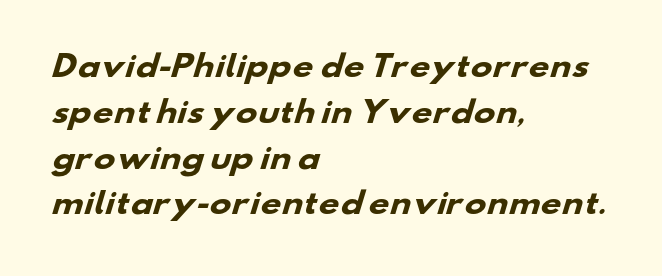
Q: Is the text bold? A: Yes.
Q: Is the typeface a serif or a sans-serif typeface? A: Sans-serif.
Q: Is the text underlined? A: No.
Q: How is the paragraph aligned? A: Left-aligned.
Q: Is the spacing between letters normal or unusually wide? A: Normal.
Q: Is the spacing between lines tight, normal or loose? A: Normal.
Q: Width (condensed, normal, or wide)? A: Wide.
Q: Stroke contrast? A: Low.
Q: x-height? A: Small.
Q: Monospaced? A: No.
